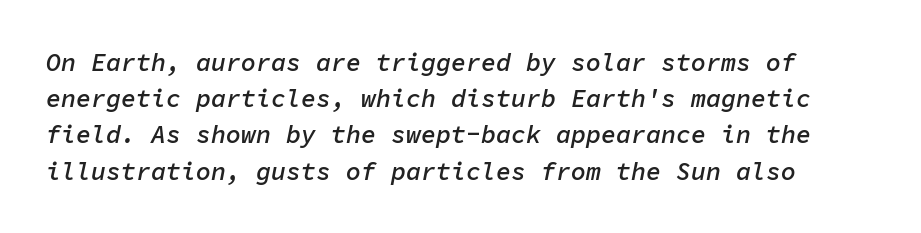
The image shows 25 px text type, italic (leaning right); set normal line spacing (1.45x), normal letter spacing, not underlined.
